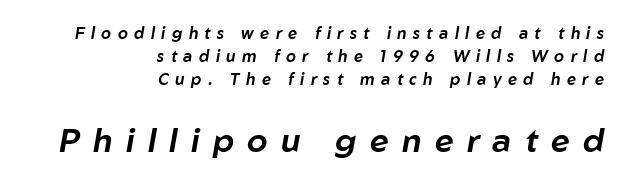
Caption: multi-line text, flush right, ragged left. Is this a fixed-width face? No — the glyphs have proportional, varying widths. Successive baselines arrive at the customary interval. When letters slant like this, we call the style italic. No word sits above an underline. Size hierarchy here favors the trailing block over the leading one.
